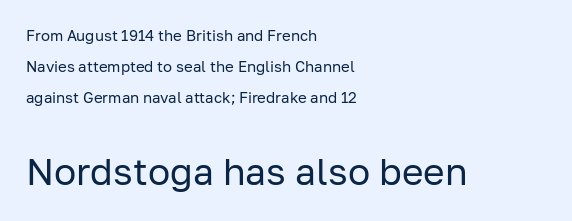
Q: Is the text bold? A: No.
Q: Is the text italic (slanted)? A: No, it is upright.
Q: Is the typeface a serif or a sans-serif typeface? A: Sans-serif.
Q: Is the text underlined? A: No.
Q: How is the paragraph aligned? A: Left-aligned.
Q: Is the spacing between letters normal or unusually wide? A: Normal.
Q: Is the spacing between lines tight, normal or loose? A: Loose.
Q: Which block of text is set in a larger size, the first (top) or the second (bottom)? A: The second (bottom) one.
Q: Width (condensed, normal, or wide)? A: Normal.
Q: Stroke contrast? A: Low.
Q: x-height? A: Medium.
Q: Monospaced? A: No.
